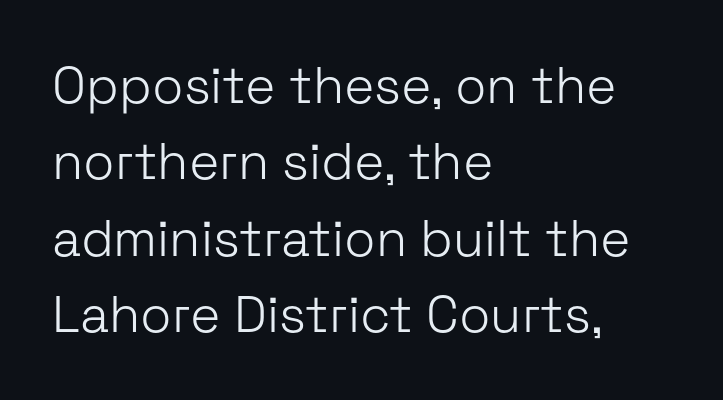
The strokes carry an ordinary text weight at most. A roman cut, with each character standing at attention. Rule under the text: the space is simply empty. Each letter keeps its own natural width here, so spacing adapts to shape.
